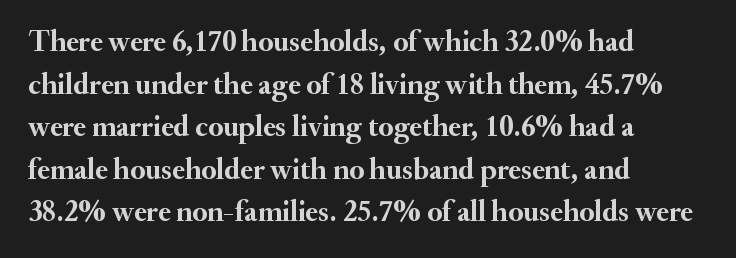
The image shows 30 px semibold serif type, upright; set left-aligned, normal line spacing (1.42x), normal letter spacing, not underlined; medium stroke contrast and a small x-height.
